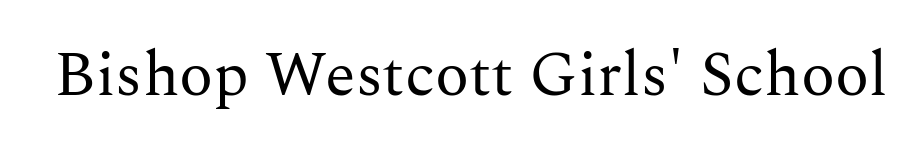
The image shows 63 px regular-weight serif type, upright; set normal letter spacing, not underlined; medium stroke contrast and a medium x-height.
